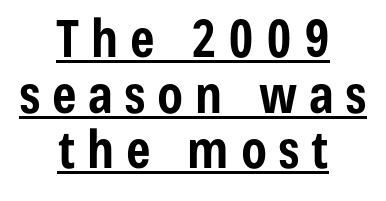
Notice how descenders almost collide with the ascenders below — that's tight leading. The designer went with a sans here, leaving each stem footless. Note the varied advance widths — an 'i' is clearly narrower than an 'm'. The text block is weighted toward neither margin, spreading evenly from the middle. Quick note: not italic, upright. Does extra space separate the letters? Yes, quite a lot of it.
